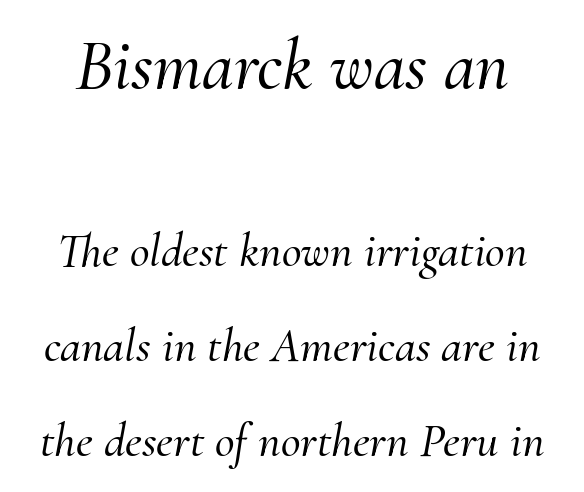
Q: Is the text italic (slanted)? A: Yes, it leans right by about 10 degrees.
Q: Is the typeface a serif or a sans-serif typeface? A: Serif.
Q: Is the text underlined? A: No.
Q: Is the spacing between letters normal or unusually wide? A: Normal.
Q: Is the spacing between lines tight, normal or loose? A: Loose.
Q: Which block of text is set in a larger size, the first (top) or the second (bottom)? A: The first (top) one.
Q: Width (condensed, normal, or wide)? A: Normal.
Q: Stroke contrast? A: Medium.
Q: x-height? A: Small.
Q: Monospaced? A: No.
